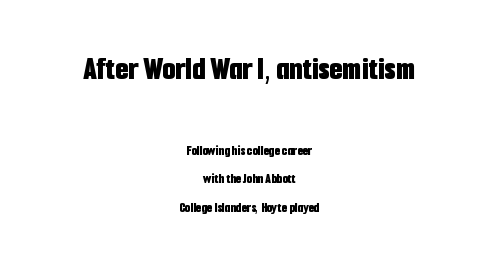
Is there much room between lines? Yes — plenty of vertical air separates them. Letter spacing: default. Look at the bottom of the vertical strokes: they stop flat, with no serifs. The rendering positions every line midway between the sides. The letters advance in unequal steps, a hallmark of proportional type.
